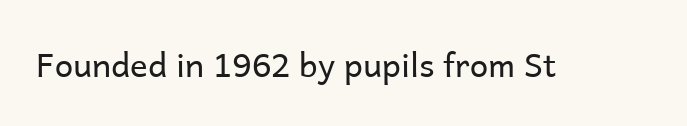
{"serif": "no", "italic": "no", "bold": "no", "weight": "regular", "width": "normal", "stroke_contrast": "low", "x_height": "medium", "monospaced": "no", "underline": "no", "letter_spacing": "normal", "letter_spacing_em": 0.0, "glyph_px": 33}
